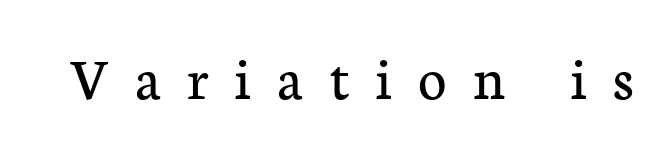
Q: Is the text bold? A: No.
Q: Is the text italic (slanted)? A: No, it is upright.
Q: Is the typeface a serif or a sans-serif typeface? A: Serif.
Q: Is the text underlined? A: No.
Q: Is the spacing between letters normal or unusually wide? A: Unusually wide.
Q: Width (condensed, normal, or wide)? A: Normal.
Q: Stroke contrast? A: Low.
Q: x-height? A: Medium.
Q: Monospaced? A: No.
